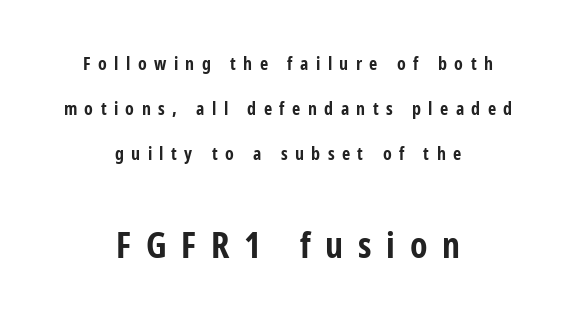
{"serif": "no", "italic": "no", "bold": "yes", "weight": "bold", "width": "condensed", "stroke_contrast": "low", "x_height": "medium", "monospaced": "no", "underline": "no", "align": "center", "line_spacing": "loose", "line_spacing_ratio": 2.49, "letter_spacing": "wide", "letter_spacing_em": 0.41, "larger_block": "second", "size_ratio": 2.0, "glyph_px": 36}
